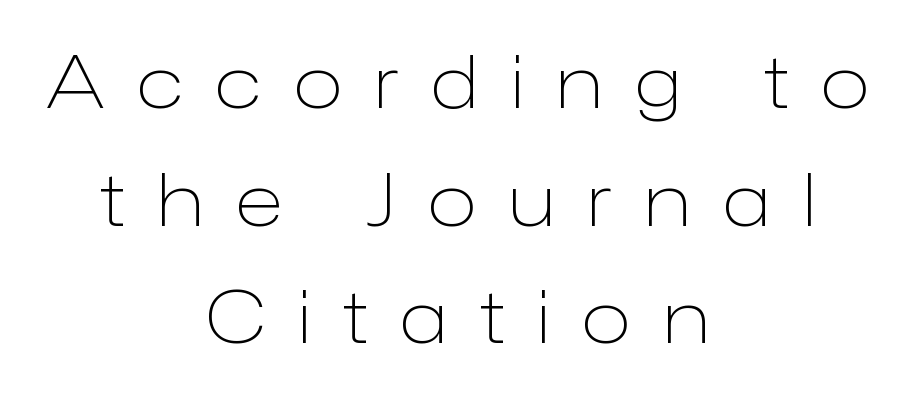
The horizontal fit of the characters is loose and conspicuously gappy. Is this a sans? Yes — the strokes have no serifs. The passage is arranged like a title page — every line centered. The vertical gap from one line to the next is medium. The type sits square on the baseline with zero lean. Just letters on the line, the space beneath them empty.
